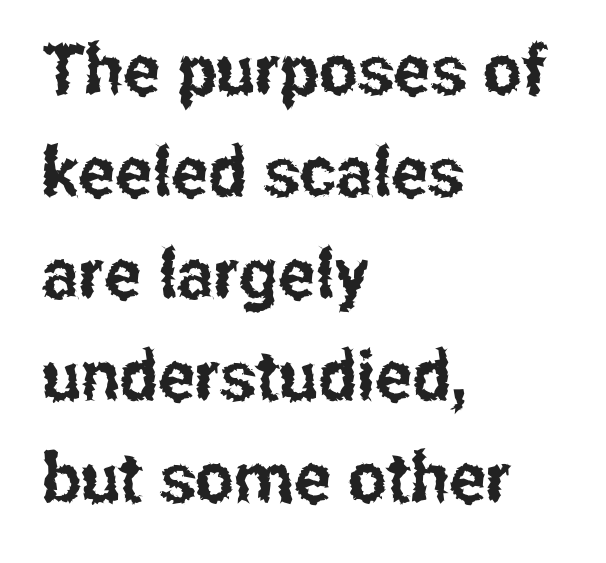
{"serif": "no", "italic": "no", "width": "condensed", "stroke_contrast": "low", "x_height": "medium", "monospaced": "no", "underline": "no", "align": "left", "line_spacing": "normal", "line_spacing_ratio": 1.48, "letter_spacing": "normal", "letter_spacing_em": 0.0, "glyph_px": 69}
